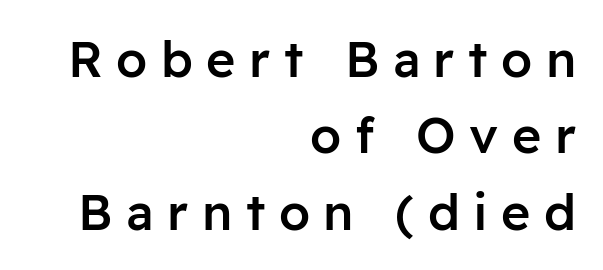
{"serif": "no", "italic": "no", "bold": "semi", "weight": "semibold", "width": "normal", "stroke_contrast": "low", "x_height": "medium", "monospaced": "no", "underline": "no", "align": "right", "line_spacing": "normal", "line_spacing_ratio": 1.53, "letter_spacing": "wide", "letter_spacing_em": 0.27, "glyph_px": 50}
